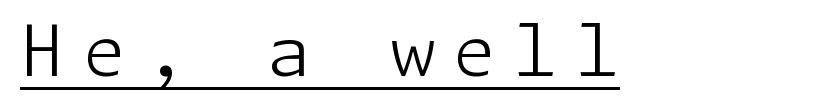
{"serif": "no", "italic": "no", "bold": "no", "weight": "light", "width": "normal", "stroke_contrast": "low", "x_height": "medium", "underline": "yes", "letter_spacing": "wide", "letter_spacing_em": 0.25, "glyph_px": 71}
